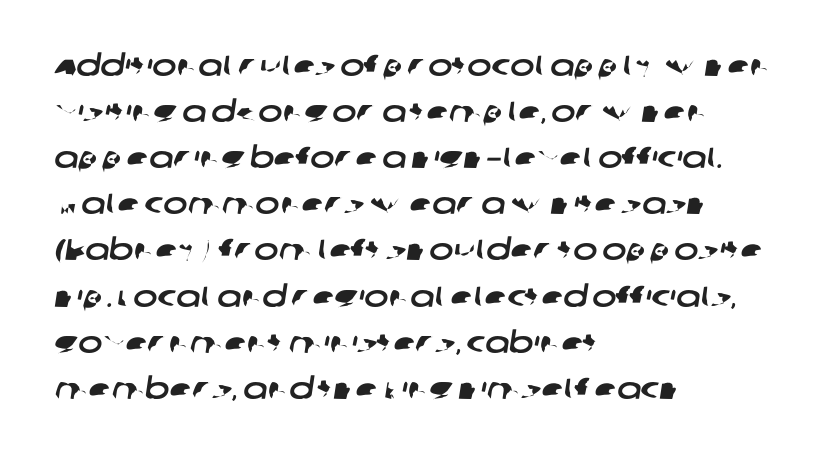
Q: Is the typeface a serif or a sans-serif typeface? A: Sans-serif.
Q: Is the text underlined? A: No.
Q: How is the paragraph aligned? A: Left-aligned.
Q: Is the spacing between letters normal or unusually wide? A: Normal.
Q: Is the spacing between lines tight, normal or loose? A: Normal.
Q: Width (condensed, normal, or wide)? A: Wide.
Q: Stroke contrast? A: Low.
Q: x-height? A: Large.
Q: Monospaced? A: No.
